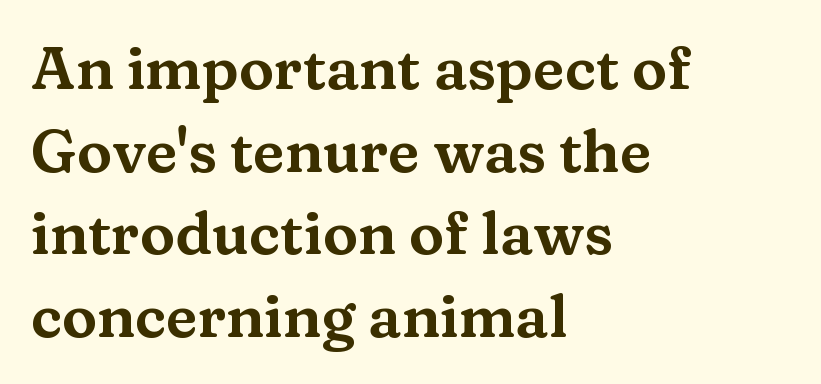
Q: Is the text italic (slanted)? A: No, it is upright.
Q: Is the typeface a serif or a sans-serif typeface? A: Serif.
Q: Is the text underlined? A: No.
Q: How is the paragraph aligned? A: Left-aligned.
Q: Is the spacing between letters normal or unusually wide? A: Normal.
Q: Is the spacing between lines tight, normal or loose? A: Normal.
Q: Width (condensed, normal, or wide)? A: Wide.
Q: Stroke contrast? A: Medium.
Q: x-height? A: Medium.
Q: Monospaced? A: No.
